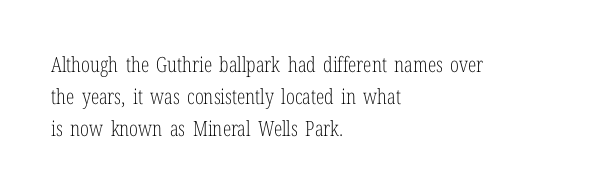
Vertical strokes here are truly vertical. The paragraph has a hard left edge and a soft right edge. The rendering uses a moderate line-height, typical for paragraphs. The cut favours lightness, reaching ordinary text weight at its darkest.
